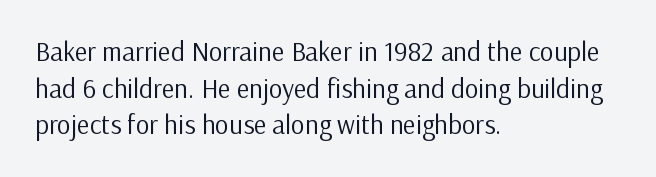
The image shows 27 px text type, upright; set left-aligned, normal line spacing (1.36x), normal letter spacing, not underlined.
